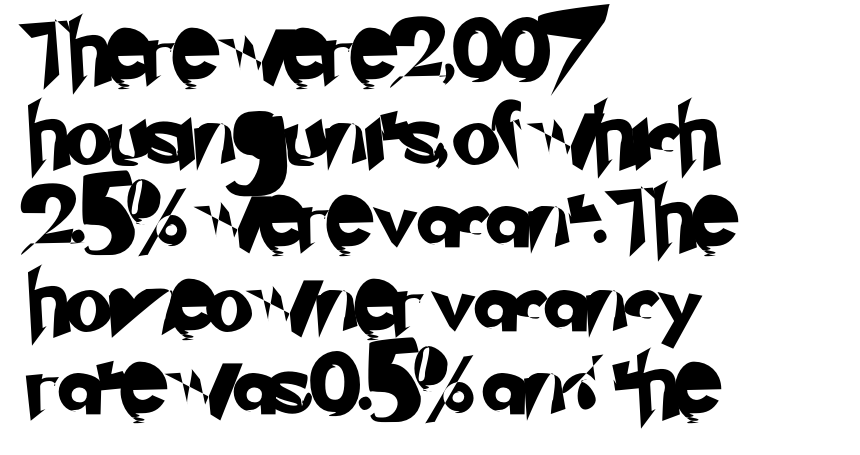
{"serif": "no", "width": "normal", "stroke_contrast": "low", "x_height": "small", "monospaced": "no", "underline": "no", "align": "left", "line_spacing": "normal", "line_spacing_ratio": 1.37, "letter_spacing": "normal", "letter_spacing_em": 0.0, "glyph_px": 61}
